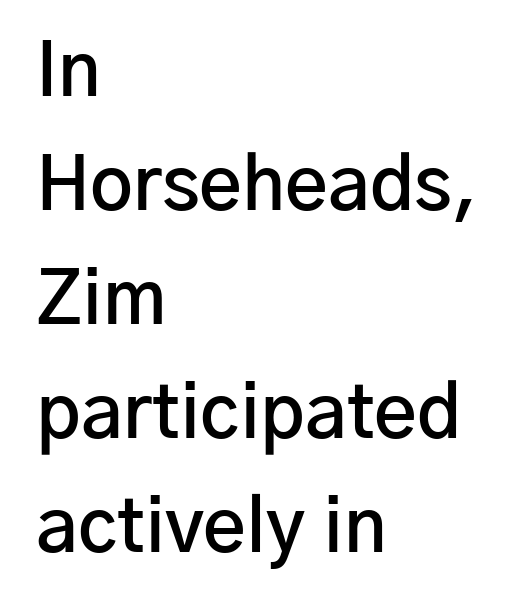
A semibold gives these letters moderate extra thickness, short of bold. Here the designer chose a conventional face with non-uniform glyph widths. Compared with typical paragraphs, the rows here are spaced about the same. Glyph-to-glyph distance matches everyday printed text.
